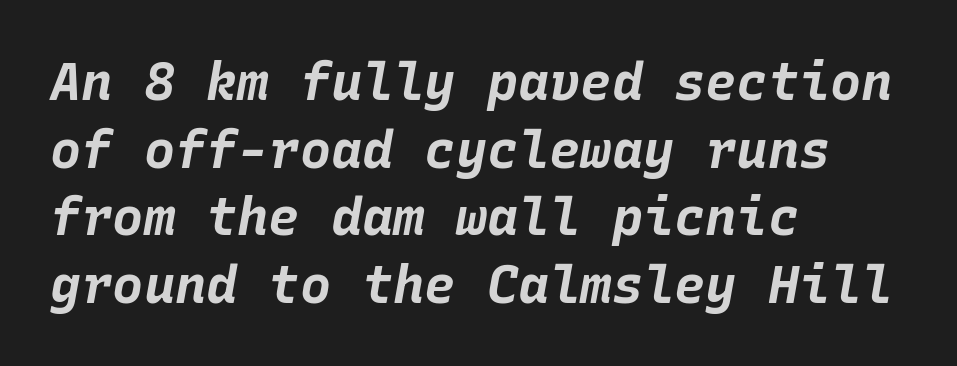
{"italic": "yes", "lean": "right", "slant_degrees": 10, "bold": "yes", "weight": "bold", "width": "normal", "stroke_contrast": "low", "x_height": "large", "monospaced": "yes", "underline": "no", "align": "left", "line_spacing": "normal", "line_spacing_ratio": 1.3, "letter_spacing": "normal", "letter_spacing_em": 0.0, "glyph_px": 52}
